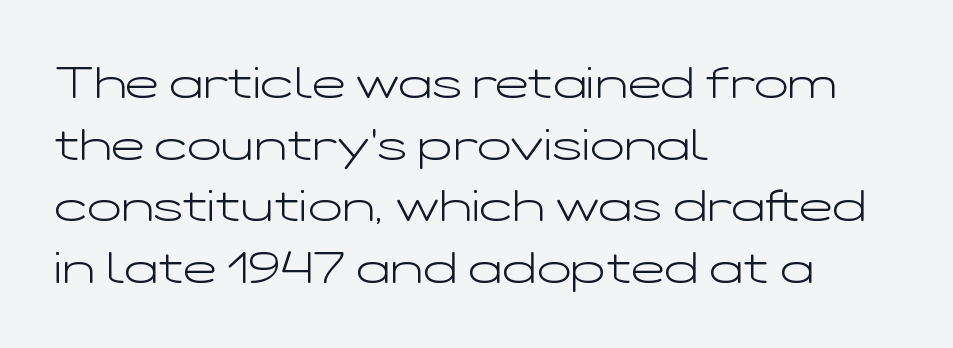
The image shows 45 px light, wide sans-serif type, upright; set left-aligned, normal line spacing (1.37x), normal letter spacing, not underlined; low stroke contrast and a medium x-height.
